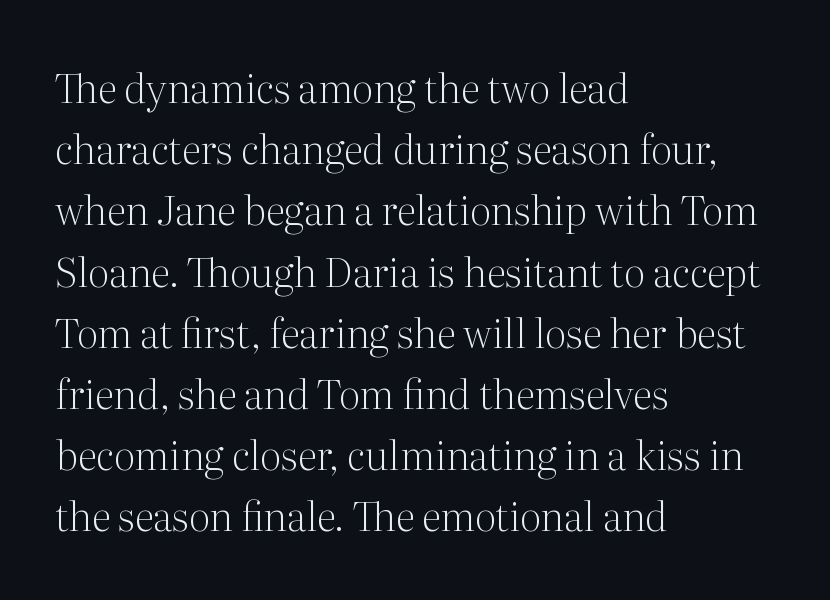
Words float on clear page, feet unadorned. No italicization has been applied; the sample stays upright. Every row of glyphs begins at an identical x-position on the left. There is no visible air inserted between adjacent glyphs. You could not count columns in this text — the font is proportionally spaced.
